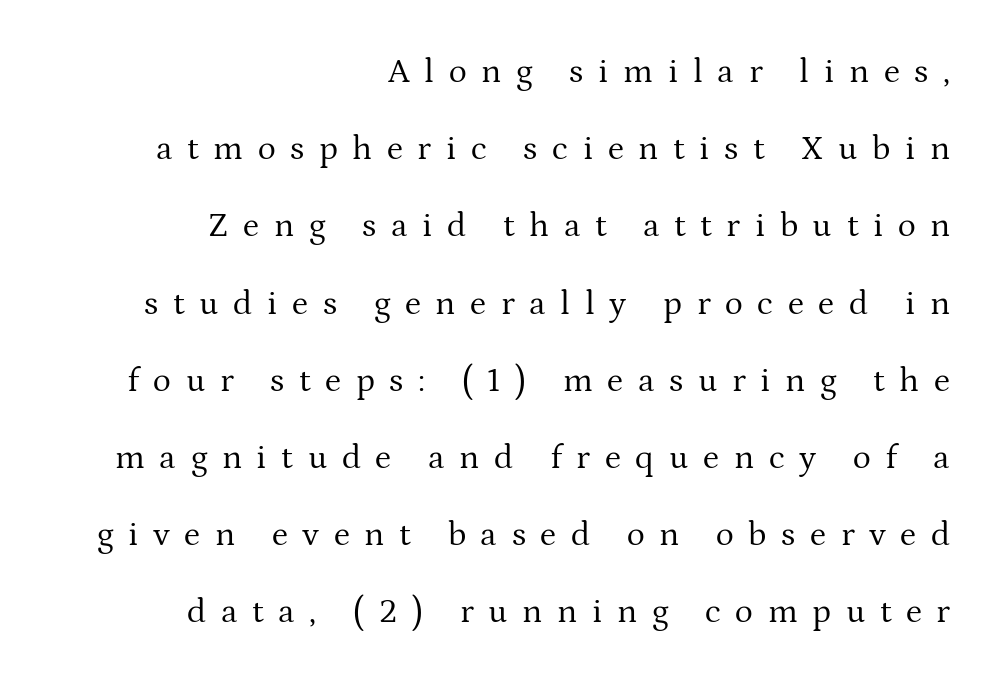
The image shows 34 px regular-weight serif type, upright; set right-aligned, loose line spacing (2.27x), unusually wide letter spacing (+0.43 em), not underlined; medium stroke contrast and a medium x-height.
